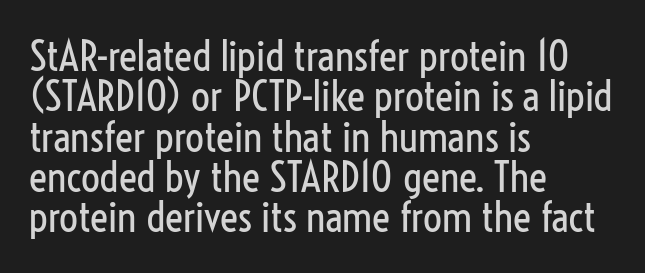
Classification — sans serif. Underline: absent. Here the designer chose a conventional face with non-uniform glyph widths. Stems here are at most as thick as an everyday book face.
